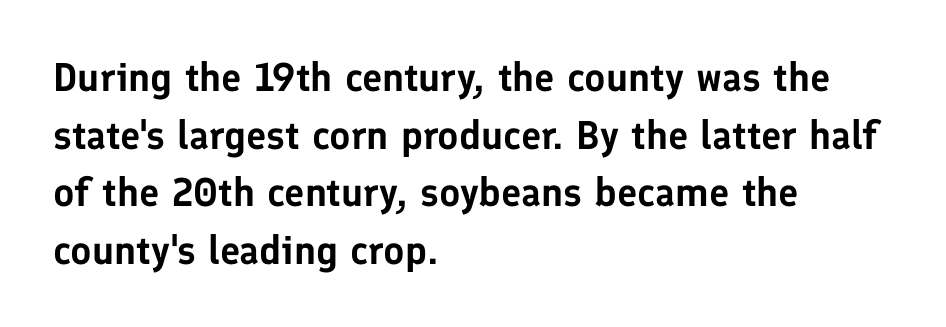
Q: Is the text italic (slanted)? A: No, it is upright.
Q: Is the typeface a serif or a sans-serif typeface? A: Sans-serif.
Q: Is the text underlined? A: No.
Q: How is the paragraph aligned? A: Left-aligned.
Q: Is the spacing between letters normal or unusually wide? A: Normal.
Q: Is the spacing between lines tight, normal or loose? A: Normal.
Q: Width (condensed, normal, or wide)? A: Normal.
Q: Stroke contrast? A: Low.
Q: x-height? A: Medium.
Q: Monospaced? A: No.
